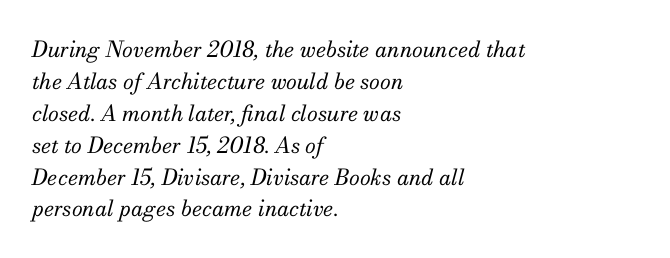
Bold? No — there's no thickening of the strokes. Does the copy run flush right? No — it runs flush left. The passage shown has conventional tracking throughout. A bare baseline throughout the passage.
